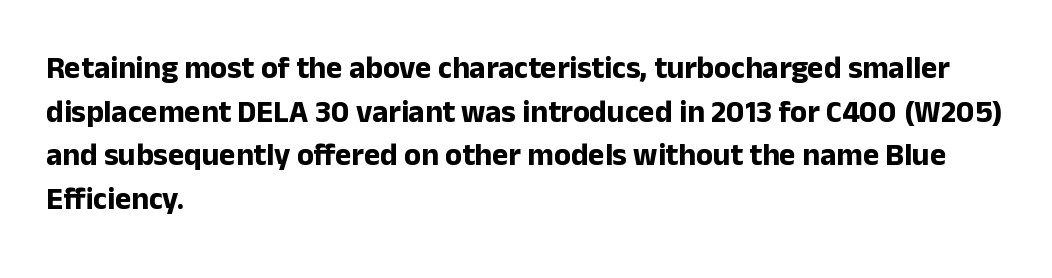
The image shows 31 px bold sans-serif type, upright; set left-aligned, normal line spacing (1.41x), normal letter spacing, not underlined; low stroke contrast and a medium x-height.
